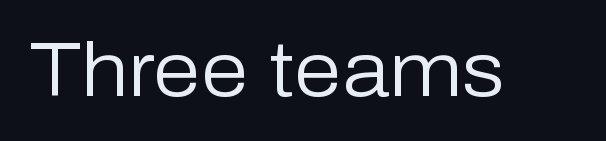
Q: Is the text bold? A: No.
Q: Is the text italic (slanted)? A: No, it is upright.
Q: Is the typeface a serif or a sans-serif typeface? A: Sans-serif.
Q: Is the text underlined? A: No.
Q: Is the spacing between letters normal or unusually wide? A: Normal.
Q: Width (condensed, normal, or wide)? A: Normal.
Q: Stroke contrast? A: Low.
Q: x-height? A: Medium.
Q: Monospaced? A: No.
